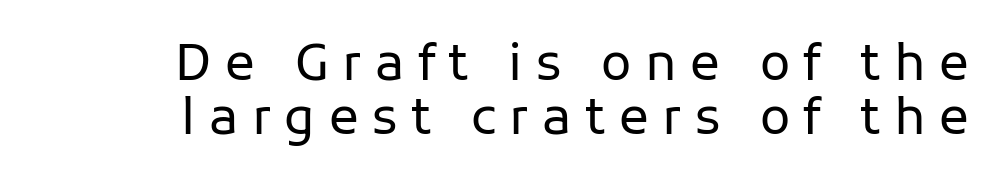
{"serif": "no", "italic": "no", "bold": "no", "weight": "regular", "width": "normal", "stroke_contrast": "low", "x_height": "medium", "monospaced": "no", "underline": "no", "align": "right", "line_spacing": "tight", "line_spacing_ratio": 1.09, "letter_spacing": "wide", "letter_spacing_em": 0.27, "glyph_px": 50}
